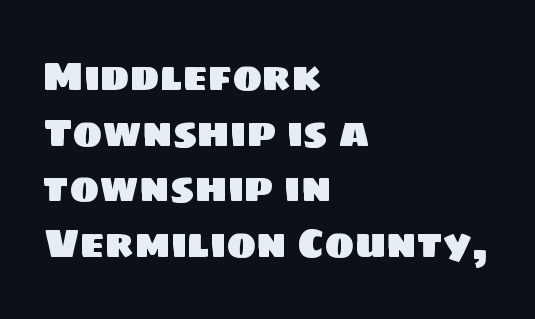
The image shows 40 px sans-serif type; set left-aligned, normal line spacing (1.39x), normal letter spacing, not underlined; low stroke contrast and a large x-height.
